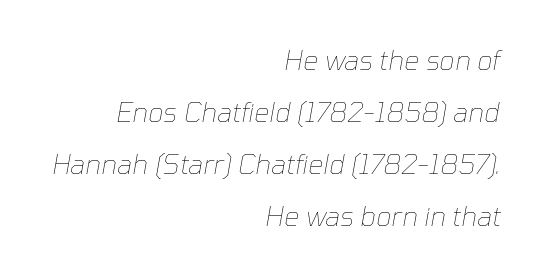
{"italic": "yes", "lean": "right", "slant_degrees": 10, "bold": "no", "underline": "no", "align": "right", "line_spacing": "loose", "line_spacing_ratio": 1.92, "letter_spacing": "normal", "letter_spacing_em": 0.0, "glyph_px": 27}
